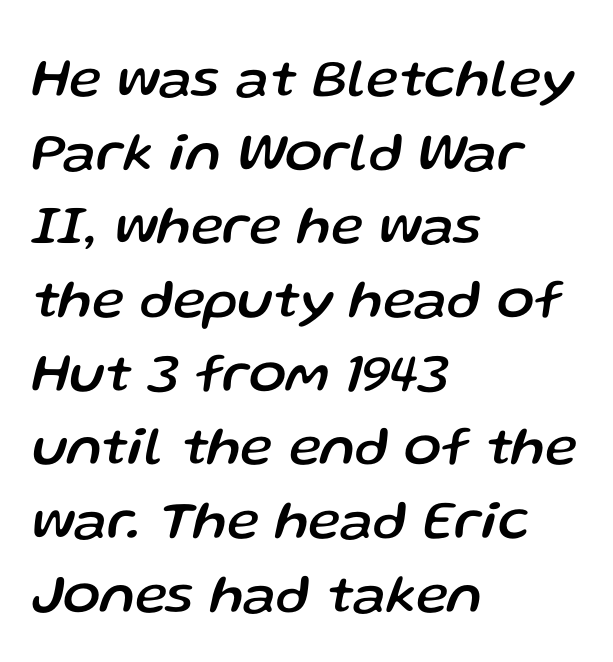
Q: Is the text italic (slanted)? A: Yes, it leans right by about 13 degrees.
Q: Is the text underlined? A: No.
Q: How is the paragraph aligned? A: Left-aligned.
Q: Is the spacing between letters normal or unusually wide? A: Normal.
Q: Is the spacing between lines tight, normal or loose? A: Normal.
Q: Width (condensed, normal, or wide)? A: Normal.
Q: Stroke contrast? A: Low.
Q: x-height? A: Medium.
Q: Monospaced? A: No.
